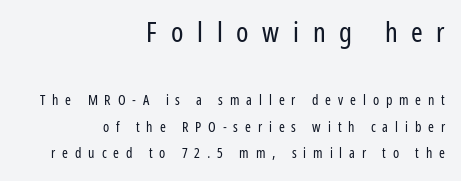
The emphasis by scale lands on block number one, above. Successive baselines arrive slowly, with a big drop between each. Font category for this specimen: sans-serif. These lines are rendered in a variable-pitch font.
